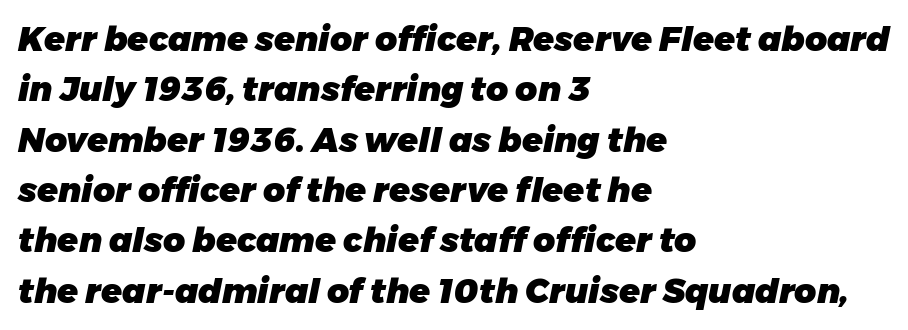
The image shows 34 px heavy type, italic (leaning right); set left-aligned, normal line spacing (1.48x), normal letter spacing, not underlined; low stroke contrast and a medium x-height.
